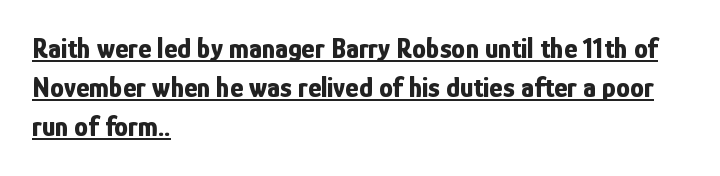
{"serif": "no", "italic": "no", "bold": "yes", "weight": "bold", "width": "condensed", "stroke_contrast": "low", "x_height": "medium", "monospaced": "no", "underline": "yes", "align": "left", "line_spacing": "normal", "line_spacing_ratio": 1.4, "letter_spacing": "normal", "letter_spacing_em": 0.0, "glyph_px": 28}
